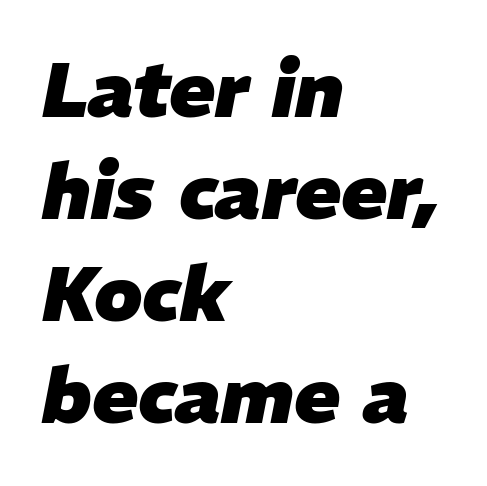
The foot of each line stays bare and open. Is the letter spacing exaggerated? No — it looks like the ordinary default. In terms of leading, this rendering sits right in the middle. The rendering uses natural spacing where letterforms have individual widths.
